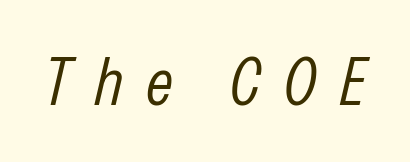
The image shows 67 px light, condensed type, italic (leaning right); set unusually wide letter spacing (+0.34 em), not underlined; low stroke contrast and a medium x-height.
